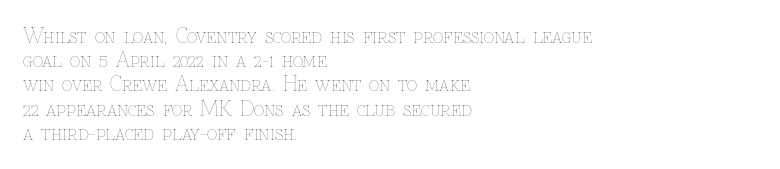
{"italic": "no", "bold": "no", "underline": "no", "align": "left", "line_spacing_ratio": 1.21, "letter_spacing": "normal", "letter_spacing_em": 0.0, "glyph_px": 20}
